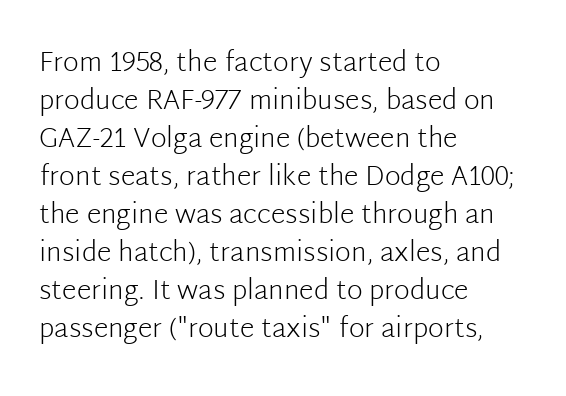
Q: Is the text bold? A: No.
Q: Is the text italic (slanted)? A: No, it is upright.
Q: Is the text underlined? A: No.
Q: How is the paragraph aligned? A: Left-aligned.
Q: Is the spacing between letters normal or unusually wide? A: Normal.
Q: Is the spacing between lines tight, normal or loose? A: Normal.
